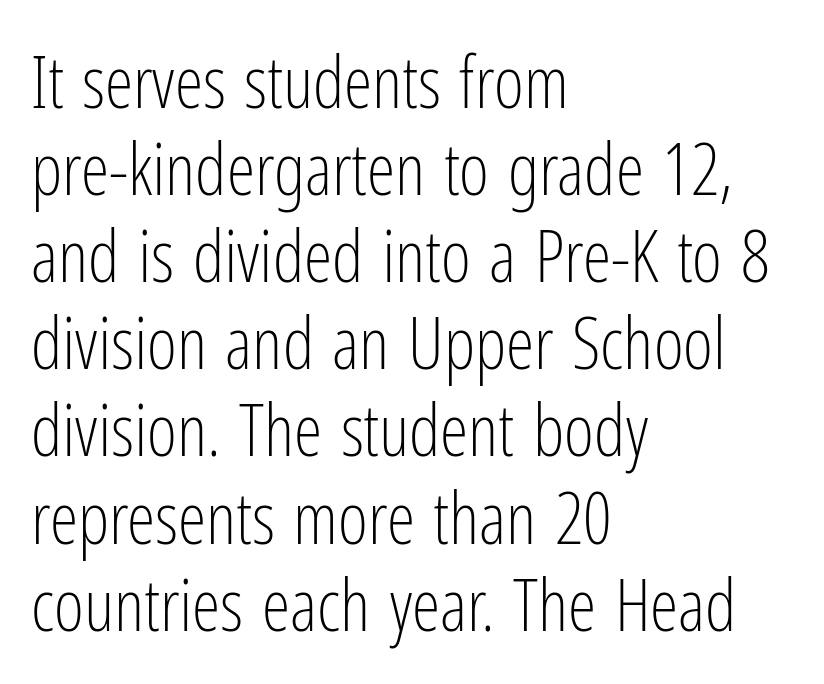
The image shows 72 px light, condensed sans-serif type, upright; set left-aligned, line spacing 1.21x, normal letter spacing, not underlined; low stroke contrast and a medium x-height.
